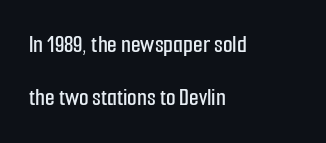
Q: Is the text italic (slanted)? A: No, it is upright.
Q: Is the text underlined? A: No.
Q: How is the paragraph aligned? A: Left-aligned.
Q: Is the spacing between letters normal or unusually wide? A: Normal.
Q: Is the spacing between lines tight, normal or loose? A: Loose.
